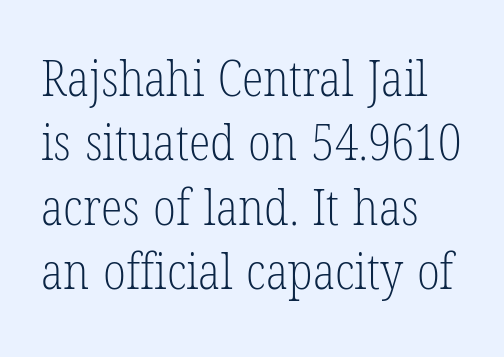
A typesetter would mark this as roman, not italic. The text block is weighted toward the left margin, trailing off unevenly rightward. Regarding leading, the lines here are spaced in the standard way. The passage shown is typed in a proportional face where columns would drift. Typographically, this falls in the serif category.
